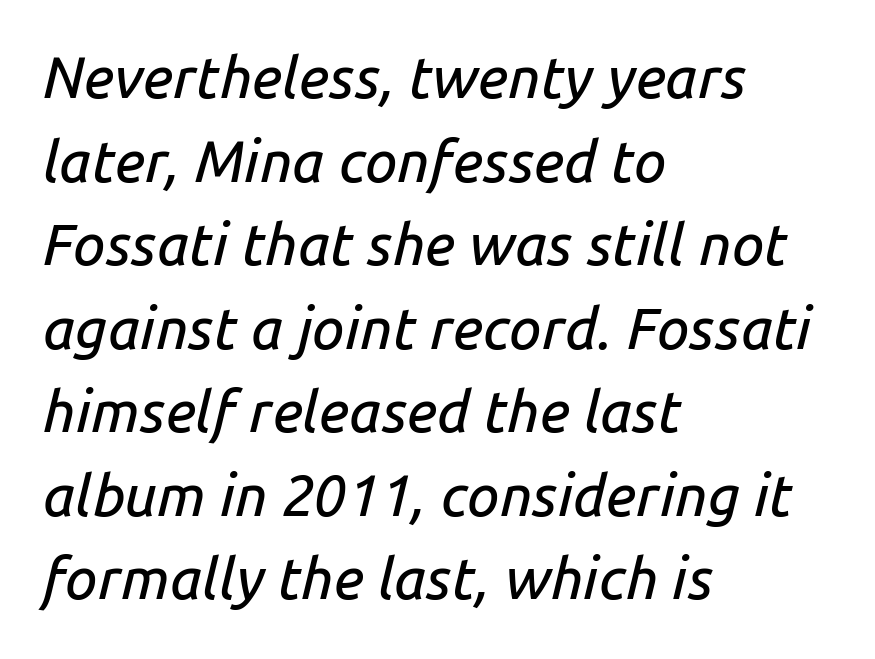
Q: Is the text italic (slanted)? A: Yes, it leans right by about 14 degrees.
Q: Is the text underlined? A: No.
Q: How is the paragraph aligned? A: Left-aligned.
Q: Is the spacing between letters normal or unusually wide? A: Normal.
Q: Is the spacing between lines tight, normal or loose? A: Normal.
Q: Width (condensed, normal, or wide)? A: Normal.
Q: Stroke contrast? A: Low.
Q: x-height? A: Medium.
Q: Monospaced? A: No.
